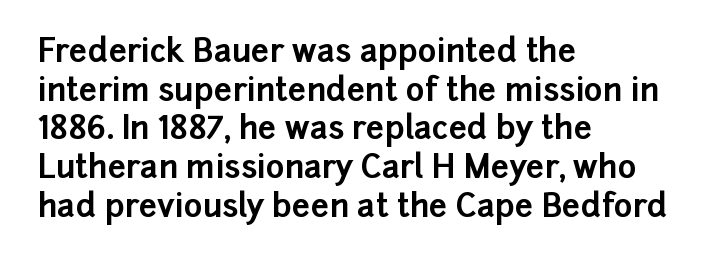
These lines are rendered in a variable-pitch font. Horizontally, the lines are justified to the leading edge only. This is the regular roman posture of the typeface. Strong, thick strokes mark this as bold type. The line texture is even and compact thanks to regular tracking. This sample uses a sans-serif face.
